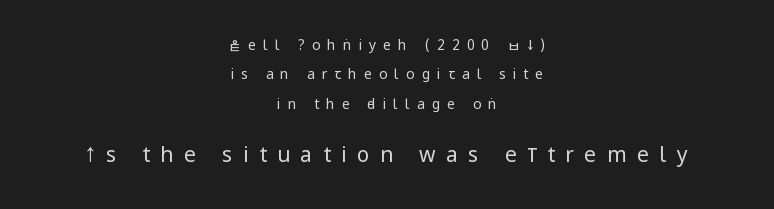
This block would shrink considerably if given ordinary leading; it's expanded now. Character size in the trailing block exceeds that of the leading block. Does extra space separate the letters? Yes, quite a lot of it. Is the block centered? Yes — each line is placed symmetrically about the middle. The cut favours lightness, reaching ordinary text weight at its darkest.
